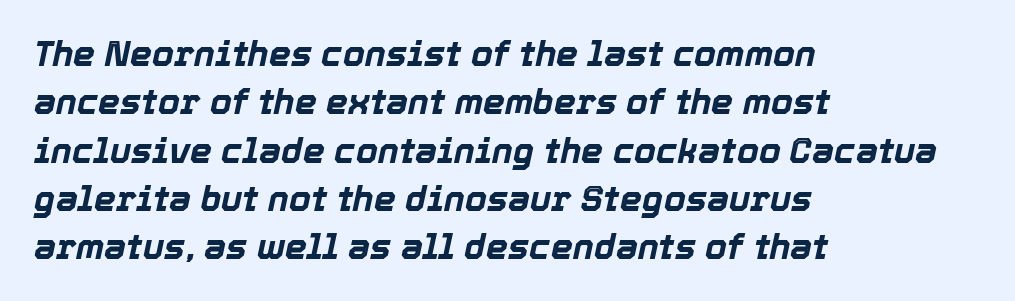
The image shows 35 px bold type, italic (leaning right); set left-aligned, normal line spacing (1.38x), normal letter spacing, not underlined; a medium x-height.
